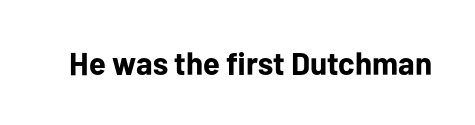
Do the characters align in a grid? No, the font is proportional. The strokes are fattened all the way to bold. The specimen omits any rule beneath the text block's lines. Words appear dense and cohesive because spacing is normal.
